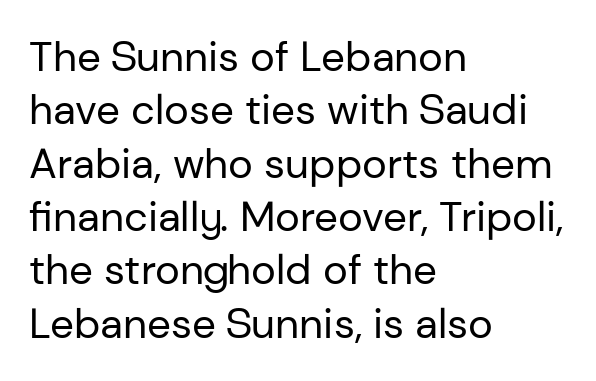
Q: Is the text bold? A: No.
Q: Is the text italic (slanted)? A: No, it is upright.
Q: Is the typeface a serif or a sans-serif typeface? A: Sans-serif.
Q: Is the text underlined? A: No.
Q: How is the paragraph aligned? A: Left-aligned.
Q: Is the spacing between letters normal or unusually wide? A: Normal.
Q: Is the spacing between lines tight, normal or loose? A: Normal.
Q: Width (condensed, normal, or wide)? A: Normal.
Q: Stroke contrast? A: Low.
Q: x-height? A: Medium.
Q: Monospaced? A: No.
